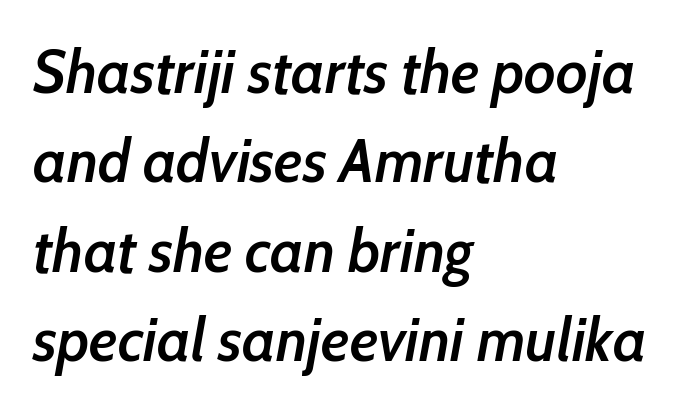
Q: Is the text bold? A: Semi-bold.
Q: Is the text italic (slanted)? A: Yes, it leans right by about 10 degrees.
Q: Is the text underlined? A: No.
Q: How is the paragraph aligned? A: Left-aligned.
Q: Is the spacing between letters normal or unusually wide? A: Normal.
Q: Is the spacing between lines tight, normal or loose? A: Normal.
Q: Width (condensed, normal, or wide)? A: Condensed.
Q: Stroke contrast? A: Low.
Q: x-height? A: Medium.
Q: Monospaced? A: No.
